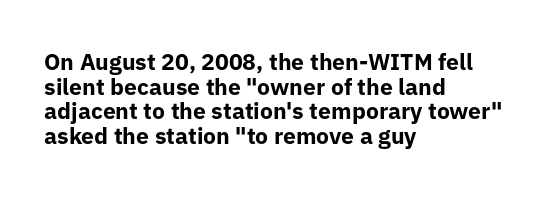
How heavy is the stroke? Heavy — this is a bold. A classic flush-left, rag-right setting is used for this passage. Every character sits straight up, as roman type does. Letters rest on an invisible, unmarked baseline.
